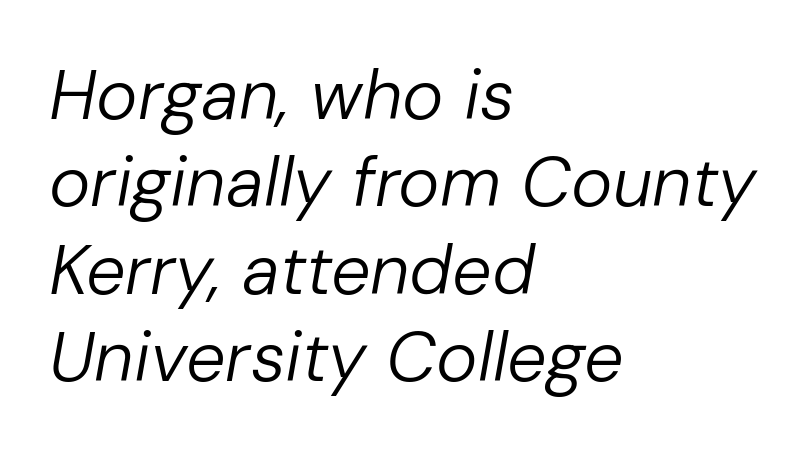
The image shows 70 px regular-weight type, italic (leaning right); set left-aligned, normal line spacing (1.25x), normal letter spacing, not underlined; low stroke contrast and a medium x-height.
